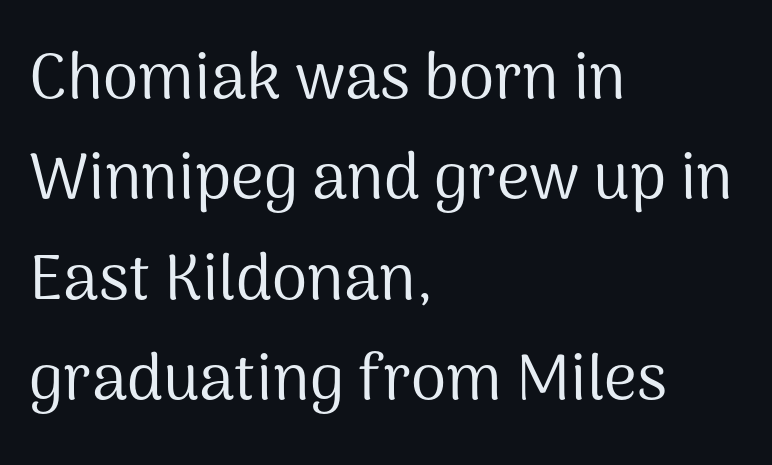
The passage shown is not bold in any degree. One glance says typical: line gaps are just what's usual. The passage shown is typeset with a sans-serif family. Reading down the block, your eye returns to a fixed left position each line.
